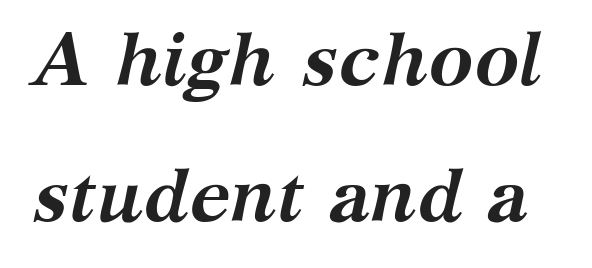
The passage shown is typed in a proportional face where columns would drift. In terms of letterform style, serifs are clearly present. Spacing between characters is what you'd get straight out of the box. The rendering applies a slant to the glyphs. Heavy, bold letterforms.
